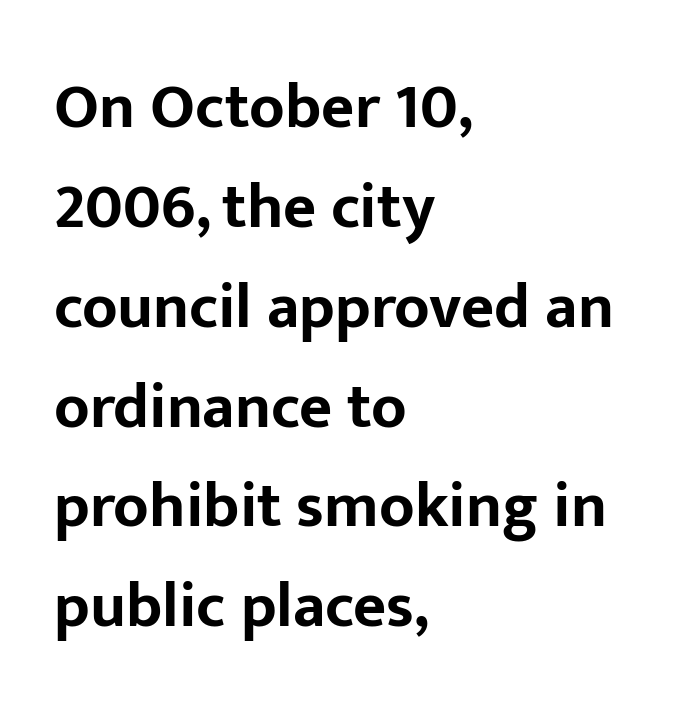
Q: Is the text bold? A: Yes.
Q: Is the text italic (slanted)? A: No, it is upright.
Q: Is the typeface a serif or a sans-serif typeface? A: Sans-serif.
Q: Is the text underlined? A: No.
Q: How is the paragraph aligned? A: Left-aligned.
Q: Is the spacing between letters normal or unusually wide? A: Normal.
Q: Is the spacing between lines tight, normal or loose? A: Normal.
Q: Width (condensed, normal, or wide)? A: Normal.
Q: Stroke contrast? A: Low.
Q: x-height? A: Medium.
Q: Monospaced? A: No.
